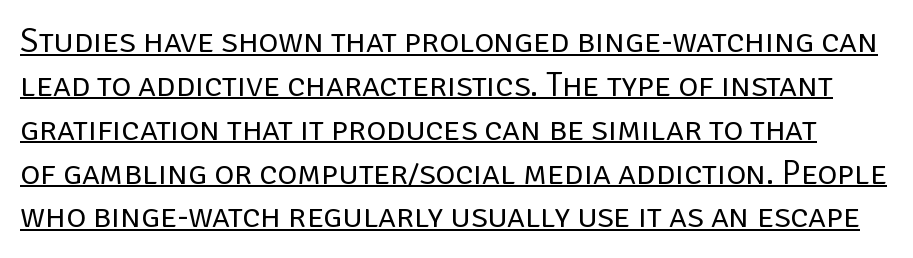
The image shows 34 px regular-weight sans-serif type, upright; set normal line spacing (1.29x), normal letter spacing, underlined; low stroke contrast and a large x-height.
